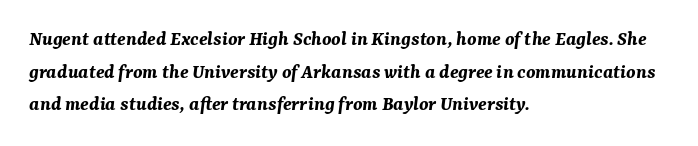
The image shows 21 px bold type, italic (leaning right); set left-aligned, normal line spacing (1.55x), normal letter spacing, not underlined.
